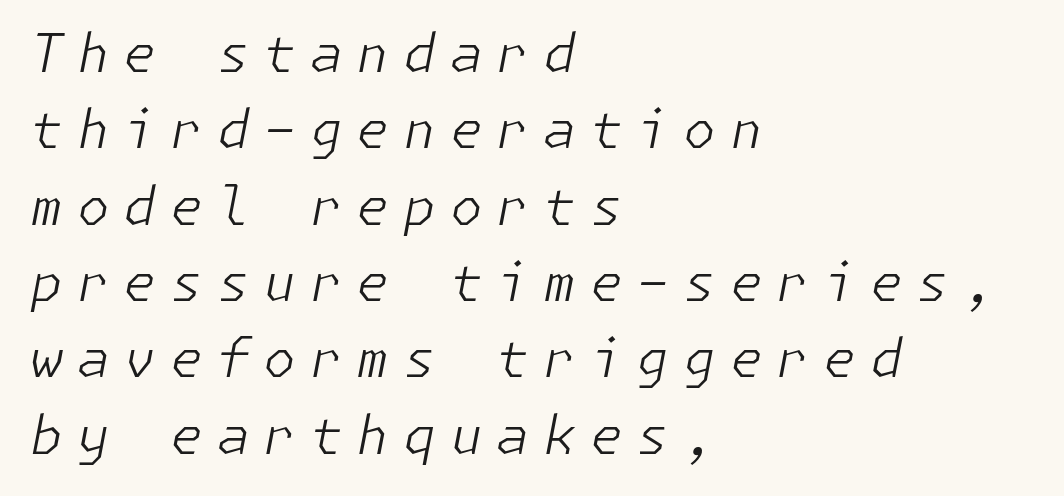
The image shows 53 px light type, italic (leaning right); set left-aligned, normal line spacing (1.44x), unusually wide letter spacing (+0.26 em), not underlined; low stroke contrast and a medium x-height.
